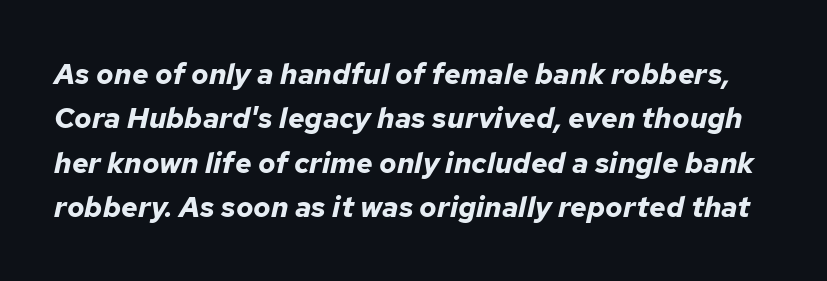
Q: Is the text bold? A: Yes.
Q: Is the text italic (slanted)? A: Yes, it leans right by about 12 degrees.
Q: Is the text underlined? A: No.
Q: Is the spacing between letters normal or unusually wide? A: Normal.
Q: Is the spacing between lines tight, normal or loose? A: Normal.
Q: Width (condensed, normal, or wide)? A: Normal.
Q: Stroke contrast? A: Low.
Q: x-height? A: Medium.
Q: Monospaced? A: No.
